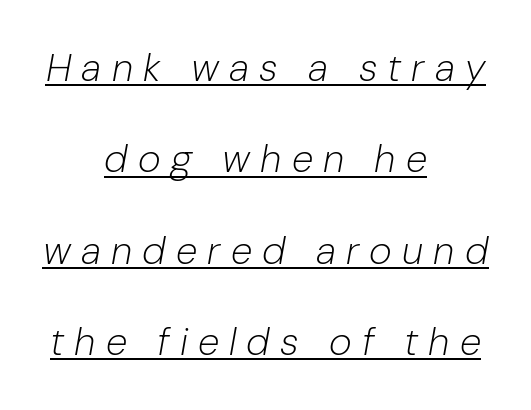
Q: Is the text bold? A: No.
Q: Is the text italic (slanted)? A: Yes, it leans right by about 10 degrees.
Q: Is the text underlined? A: Yes.
Q: How is the paragraph aligned? A: Centered.
Q: Is the spacing between letters normal or unusually wide? A: Unusually wide.
Q: Is the spacing between lines tight, normal or loose? A: Loose.
Q: Width (condensed, normal, or wide)? A: Normal.
Q: Stroke contrast? A: Low.
Q: x-height? A: Medium.
Q: Monospaced? A: No.
